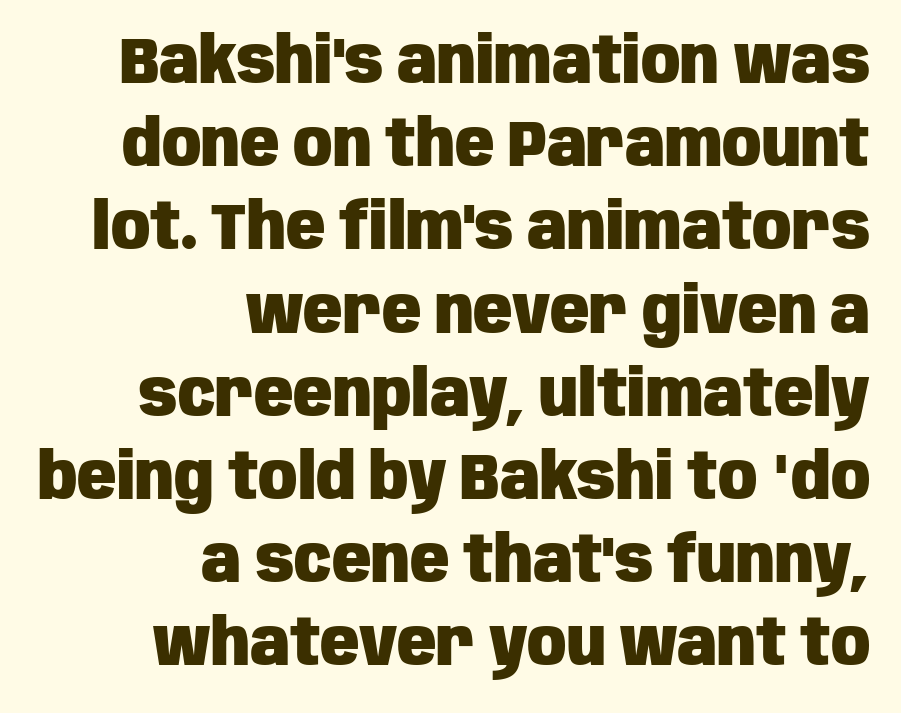
Q: Is the text bold? A: Yes.
Q: Is the text italic (slanted)? A: No, it is upright.
Q: Is the typeface a serif or a sans-serif typeface? A: Sans-serif.
Q: Is the text underlined? A: No.
Q: How is the paragraph aligned? A: Right-aligned.
Q: Is the spacing between letters normal or unusually wide? A: Normal.
Q: Is the spacing between lines tight, normal or loose? A: Normal.
Q: Width (condensed, normal, or wide)? A: Condensed.
Q: Stroke contrast? A: Low.
Q: x-height? A: Large.
Q: Monospaced? A: No.
